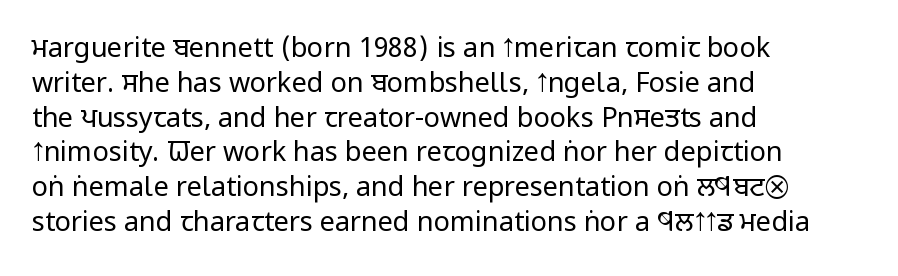
Q: Is the text bold? A: No.
Q: Is the text italic (slanted)? A: No, it is upright.
Q: Is the text underlined? A: No.
Q: How is the paragraph aligned? A: Left-aligned.
Q: Is the spacing between letters normal or unusually wide? A: Normal.
Q: Is the spacing between lines tight, normal or loose? A: Normal.
